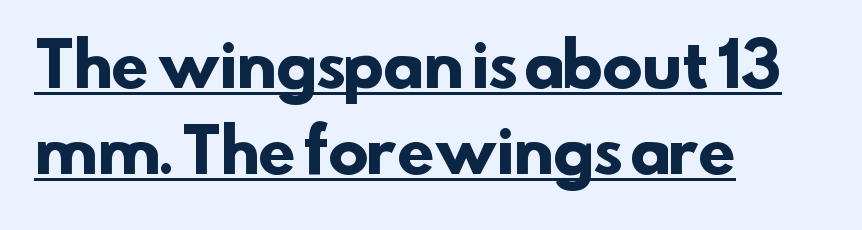
{"serif": "no", "bold": "yes", "weight": "heavy", "width": "normal", "stroke_contrast": "low", "x_height": "small", "monospaced": "no", "underline": "yes", "align": "left", "line_spacing": "normal", "line_spacing_ratio": 1.44, "letter_spacing": "normal", "letter_spacing_em": 0.0, "glyph_px": 60}
